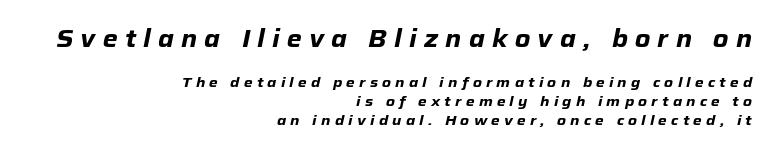
{"italic": "yes", "lean": "right", "slant_degrees": 12, "bold": "yes", "underline": "no", "align": "right", "line_spacing": "normal", "line_spacing_ratio": 1.37, "letter_spacing": "wide", "letter_spacing_em": 0.3, "larger_block": "first", "size_ratio": 1.71, "glyph_px": 24}
